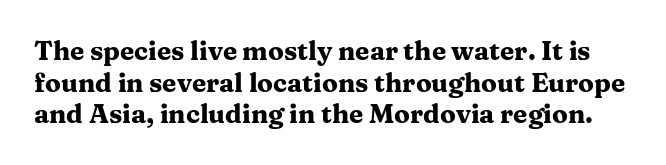
The image shows 26 px bold type, upright; set line spacing 1.22x, normal letter spacing, not underlined.
